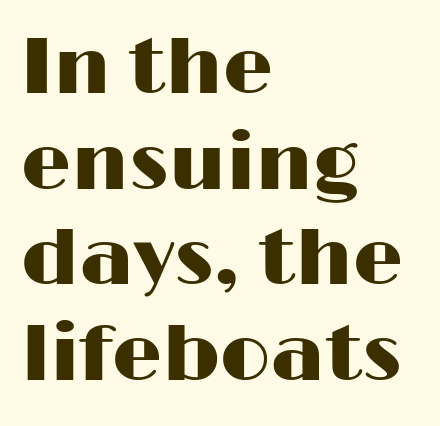
Lines of text with bare space underneath. Nothing sits at the stroke ends, so this counts as sans-serif. Left-aligned paragraph, ragged on the right. Is the letter spacing exaggerated? No — it looks like the ordinary default. Do the characters align in a grid? No, the font is proportional. Do the letters lean? They stand straight.
